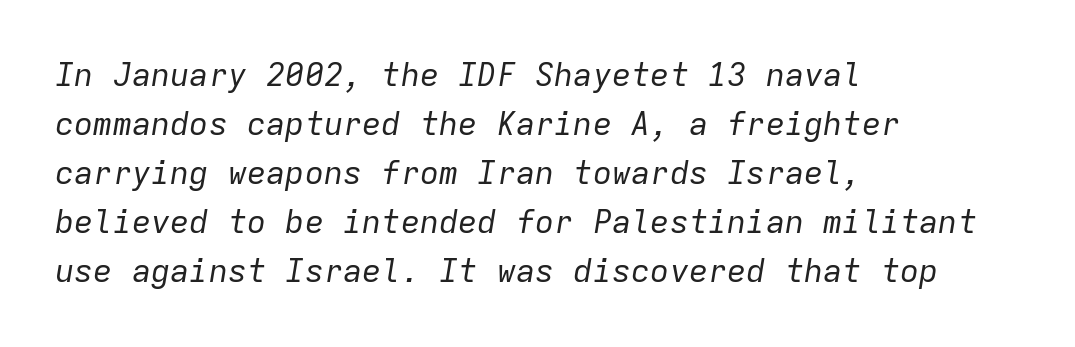
Q: Is the text bold? A: No.
Q: Is the text italic (slanted)? A: Yes, it leans right by about 9 degrees.
Q: Is the text underlined? A: No.
Q: How is the paragraph aligned? A: Left-aligned.
Q: Is the spacing between letters normal or unusually wide? A: Normal.
Q: Is the spacing between lines tight, normal or loose? A: Normal.
Q: Width (condensed, normal, or wide)? A: Normal.
Q: Stroke contrast? A: Low.
Q: x-height? A: Medium.
Q: Monospaced? A: Yes.
